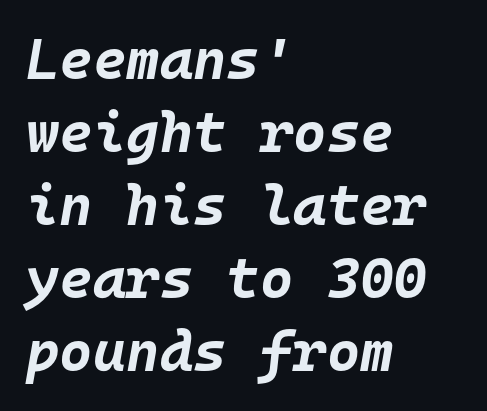
The font is running at its bold setting. Line spacing here is normal. Here the designer chose a console-style face with uniform glyph widths. The face used here has a pronounced slope to its letters.
